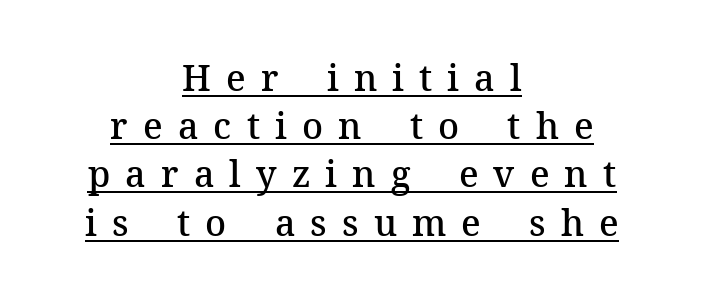
The image shows 36 px semibold serif type, upright; set centered, normal line spacing (1.34x), unusually wide letter spacing (+0.42 em), underlined; medium stroke contrast and a medium x-height.
